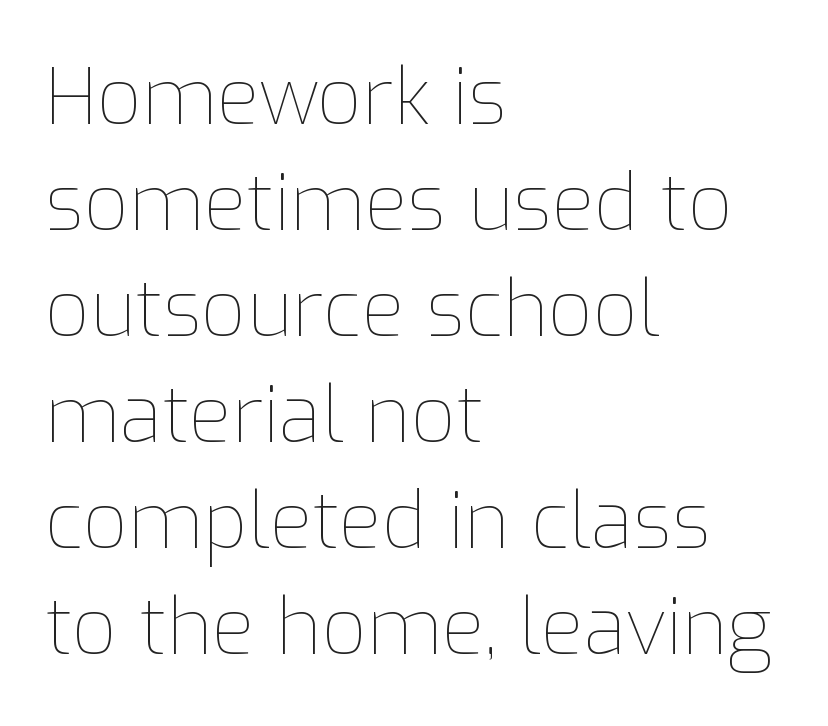
Think standard paragraph weight, or any step lighter than that. A bare baseline throughout the passage. Each word holds together tightly as a unit, with standard inter-letter gaps. This sample keeps an unexceptional amount of space between lines.
